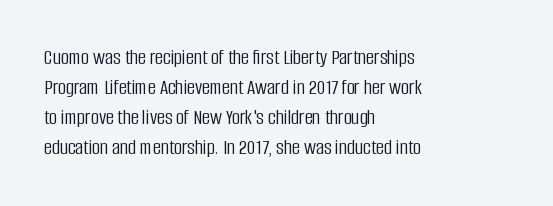
The letterforms sit shoulder to shoulder at normal distance. The space directly below the letters is spotless. Counters stay open thanks to moderate or lighter strokes. The vertical gap from one line to the next is medium. Ascenders rise straight up at ninety degrees. The ragged edge is on the right, which tells us the setting is flush left.
